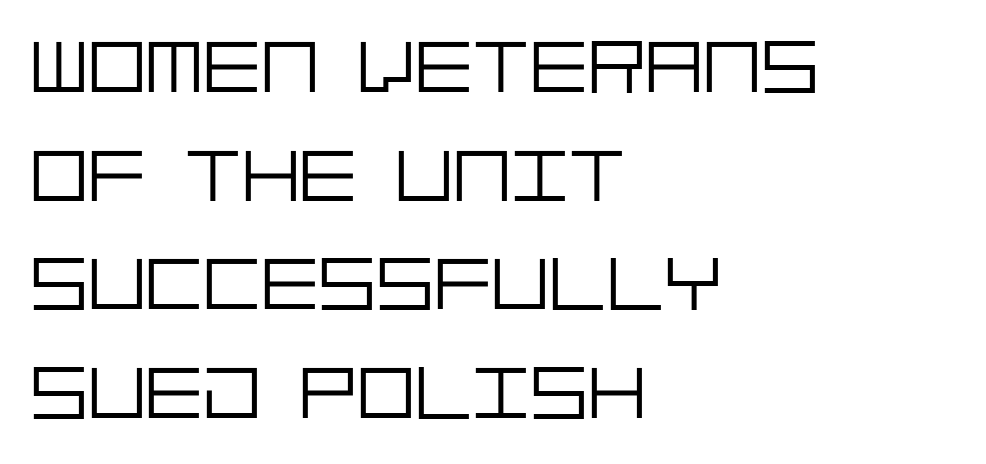
The image shows 77 px light sans-serif type, upright; set left-aligned, normal line spacing (1.41x), normal letter spacing, not underlined; low stroke contrast and a large x-height.
